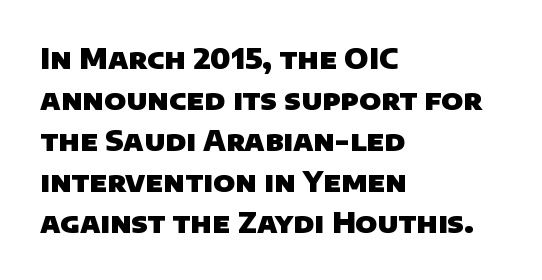
Q: Is the text bold? A: Yes.
Q: Is the typeface a serif or a sans-serif typeface? A: Sans-serif.
Q: Is the text underlined? A: No.
Q: How is the paragraph aligned? A: Left-aligned.
Q: Is the spacing between letters normal or unusually wide? A: Normal.
Q: Is the spacing between lines tight, normal or loose? A: Normal.
Q: Width (condensed, normal, or wide)? A: Normal.
Q: Stroke contrast? A: Low.
Q: x-height? A: Large.
Q: Monospaced? A: No.
